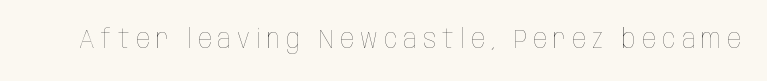
{"italic": "no", "bold": "no", "underline": "no", "letter_spacing": "wide", "letter_spacing_em": 0.23, "glyph_px": 27}
